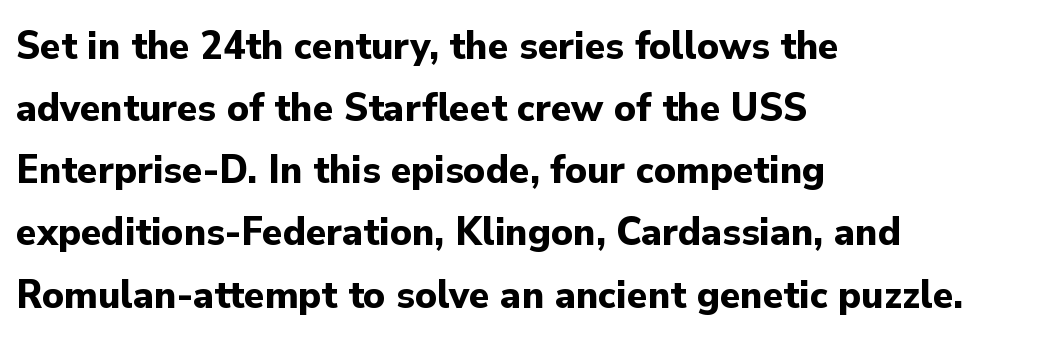
{"serif": "no", "italic": "no", "bold": "yes", "weight": "bold", "width": "normal", "stroke_contrast": "low", "x_height": "small", "monospaced": "no", "underline": "no", "align": "left", "line_spacing": "normal", "line_spacing_ratio": 1.48, "letter_spacing": "normal", "letter_spacing_em": 0.0, "glyph_px": 42}
